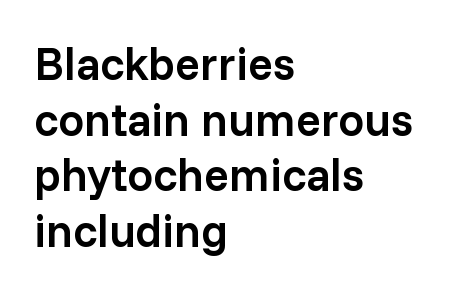
{"serif": "no", "italic": "no", "bold": "semi", "weight": "semibold", "width": "normal", "stroke_contrast": "low", "x_height": "medium", "monospaced": "no", "underline": "no", "align": "left", "line_spacing_ratio": 1.21, "letter_spacing": "normal", "letter_spacing_em": 0.0, "glyph_px": 46}
